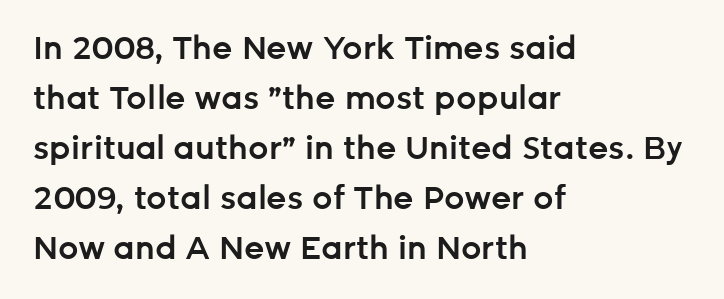
{"serif": "no", "italic": "no", "bold": "semi", "weight": "semibold", "width": "normal", "stroke_contrast": "low", "x_height": "medium", "monospaced": "no", "underline": "no", "align": "left", "line_spacing": "normal", "line_spacing_ratio": 1.56, "letter_spacing": "normal", "letter_spacing_em": 0.0, "glyph_px": 32}
